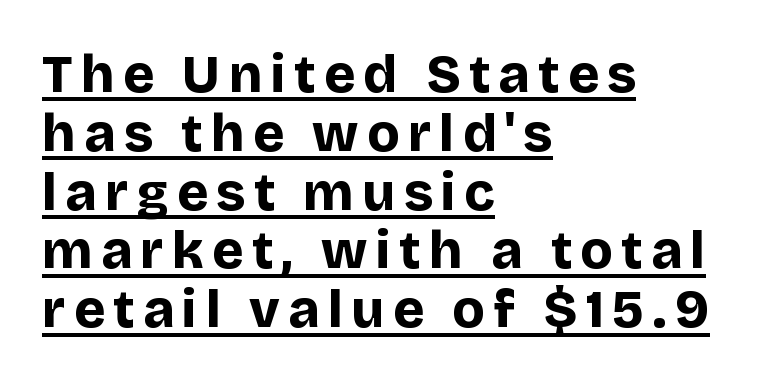
Q: Is the text bold? A: Yes.
Q: Is the text italic (slanted)? A: No, it is upright.
Q: Is the typeface a serif or a sans-serif typeface? A: Sans-serif.
Q: Is the text underlined? A: Yes.
Q: How is the paragraph aligned? A: Left-aligned.
Q: Is the spacing between lines tight, normal or loose? A: Tight.
Q: Width (condensed, normal, or wide)? A: Normal.
Q: Stroke contrast? A: Low.
Q: x-height? A: Large.
Q: Monospaced? A: No.
